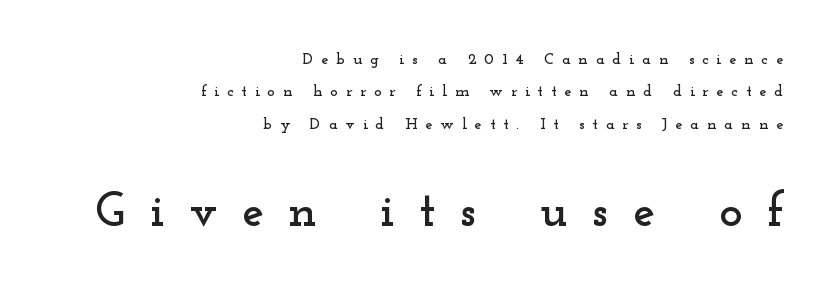
{"serif": "yes", "italic": "no", "width": "wide", "stroke_contrast": "low", "x_height": "small", "monospaced": "no", "underline": "no", "align": "right", "line_spacing": "loose", "line_spacing_ratio": 2.03, "letter_spacing": "wide", "letter_spacing_em": 0.5, "larger_block": "second", "size_ratio": 3.06, "glyph_px": 49}
